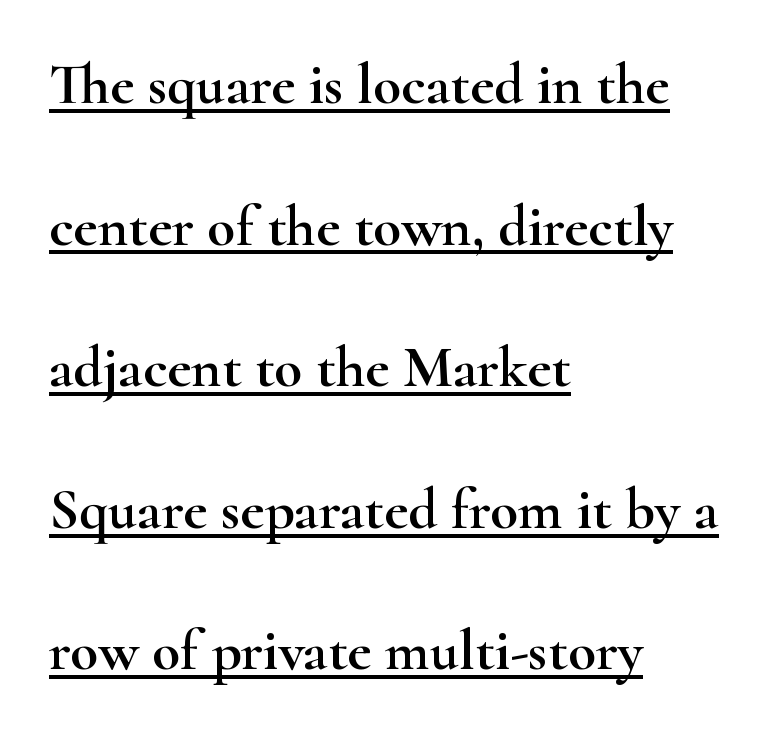
The image shows 58 px wide serif type, upright; set left-aligned, loose line spacing (2.44x), normal letter spacing, underlined; high stroke contrast and a small x-height.
